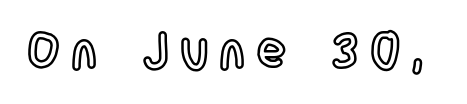
{"italic": "no", "width": "condensed", "x_height": "large", "monospaced": "no", "underline": "no", "letter_spacing": "wide", "letter_spacing_em": 0.22, "glyph_px": 50}
